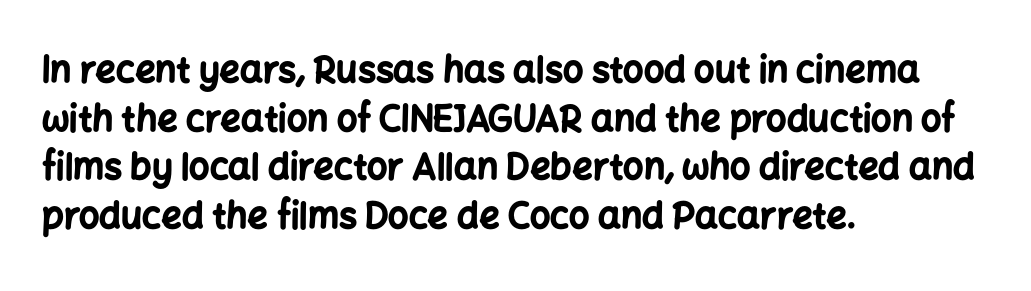
The image shows 36 px bold sans-serif type, upright; set left-aligned, normal line spacing (1.35x), normal letter spacing, not underlined; low stroke contrast and a medium x-height.
